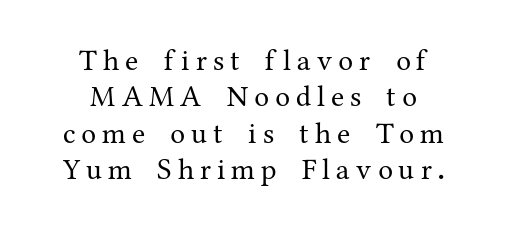
Are there feet on the stems? There are — it's a serif. Looks like regular typesetting: each glyph gets only the width it needs. Style check: upright. Tracking value appears strongly positive — letters spread wide.
